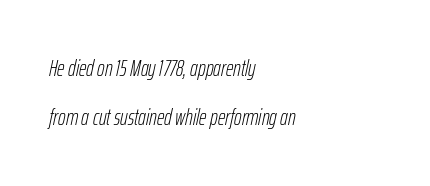
The line-height multiplier appears high, well above default. This is oblique type, the kind used for emphasis or titles. Only glyphs here, with clear space below each row. The font is comparable to plain body text, perhaps lighter. The rendering keeps characters at their native spacing.
